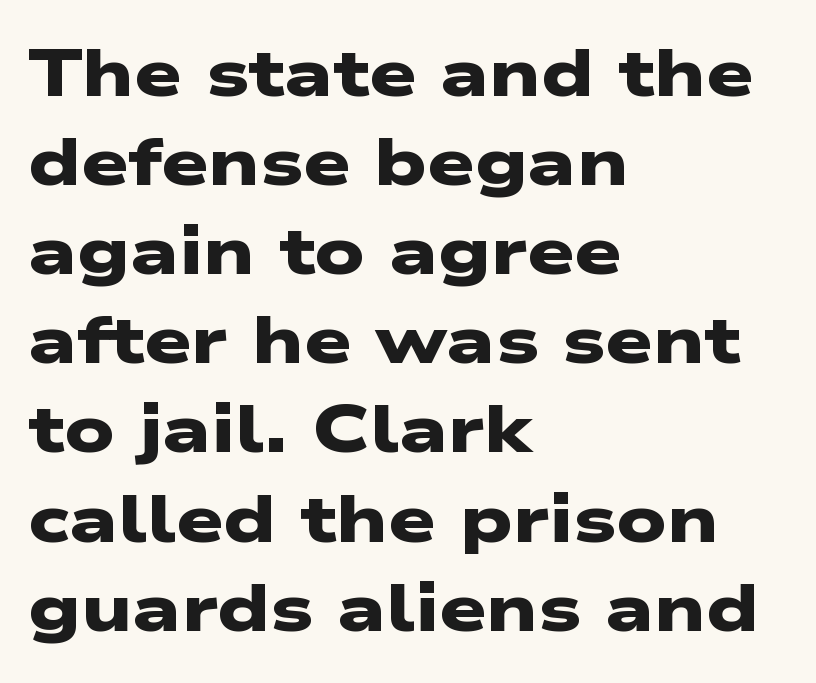
Caption: standard tracking, unaltered. This sample uses a sans-serif face. Here the designer chose a conventional face with non-uniform glyph widths. The gap between lines stays unmarked.
